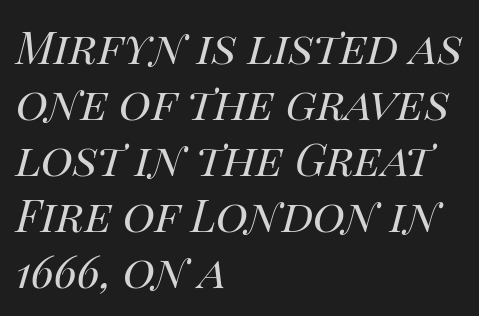
Q: Is the text bold? A: No.
Q: Is the text italic (slanted)? A: Yes, it leans right by about 14 degrees.
Q: Is the text underlined? A: No.
Q: How is the paragraph aligned? A: Left-aligned.
Q: Is the spacing between letters normal or unusually wide? A: Normal.
Q: Is the spacing between lines tight, normal or loose? A: Normal.
Q: Width (condensed, normal, or wide)? A: Normal.
Q: Stroke contrast? A: High.
Q: x-height? A: Large.
Q: Monospaced? A: No.
